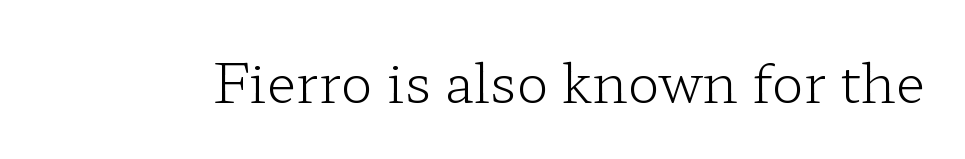
The image shows 54 px light, wide serif type, upright; set normal letter spacing, not underlined; low stroke contrast and a medium x-height.
